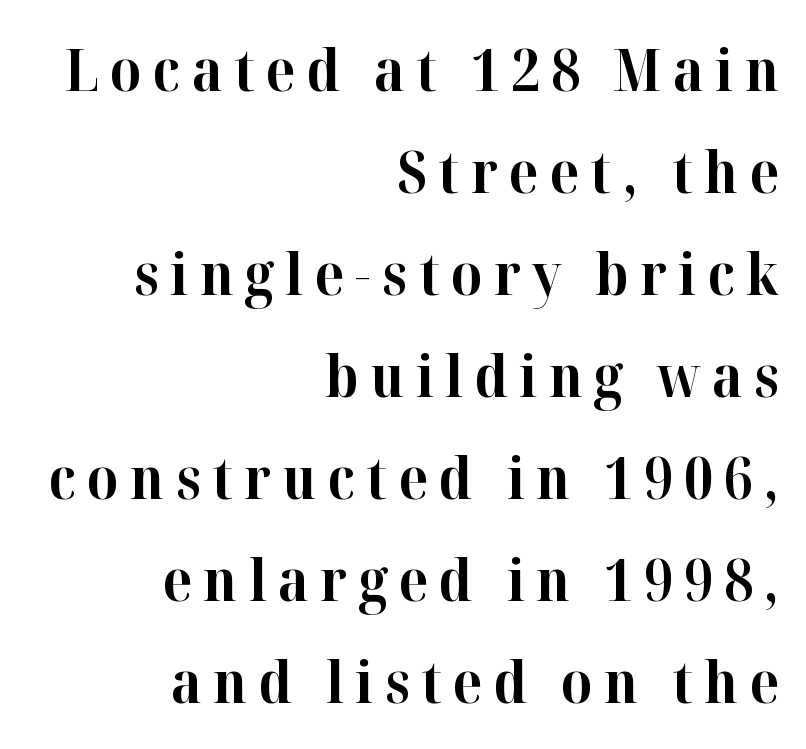
Look at the bottom of the vertical strokes: they flare into serifs here. The glyphs have the mass of a bold cut. Anything drawn beneath the words? Only blank space. Rendered with straight, roman letterforms. Casual observation: everything's shoved over to the right. The rendering uses natural spacing where letterforms have individual widths.
